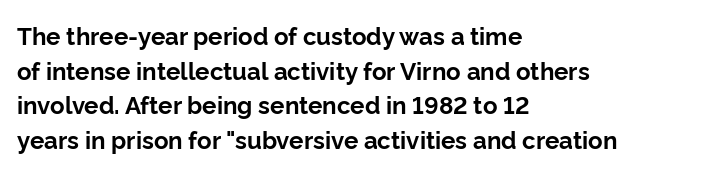
Rule under the text: the space is simply empty. Nothing unusual about the tracking: characters are spaced as the font intends. Leading: standard. This sample uses an upright cut, with every glyph sitting square on the baseline. Set as a true bold cut, around the 700 mark. Line beginnings align vertically; line endings do not.
